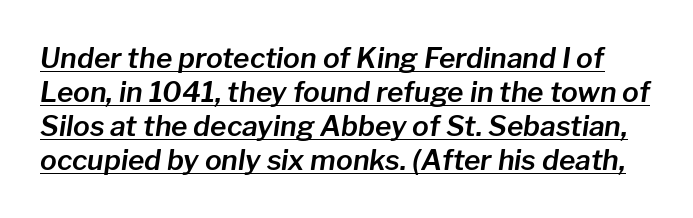
{"italic": "yes", "lean": "right", "slant_degrees": 8, "width": "normal", "stroke_contrast": "low", "x_height": "medium", "monospaced": "no", "underline": "yes", "line_spacing_ratio": 1.22, "letter_spacing": "normal", "letter_spacing_em": 0.0, "glyph_px": 28}
